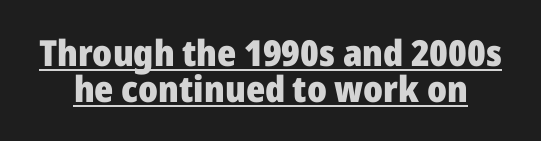
The image shows 36 px heavy sans-serif type, upright; set tight line spacing (1.01x), normal letter spacing, underlined; low stroke contrast and a medium x-height.
